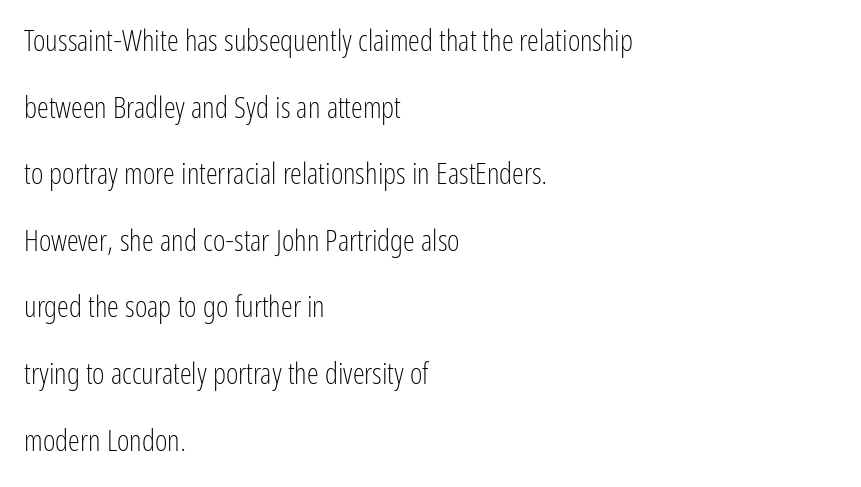
{"serif": "no", "italic": "no", "bold": "no", "weight": "light", "width": "condensed", "stroke_contrast": "low", "x_height": "medium", "monospaced": "no", "underline": "no", "align": "left", "line_spacing": "loose", "line_spacing_ratio": 2.22, "letter_spacing": "normal", "letter_spacing_em": 0.0, "glyph_px": 30}
